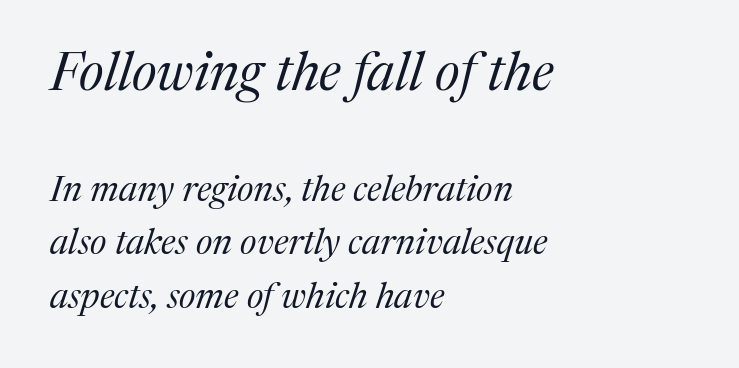
Think of a printed novel: that variable character pitch is what you see here. The setting favours the left margin, as ordinary paragraphs usually do. Emphasis-style slanted type is in use. The letters in the upper block stand taller than those in the block below. The strokes are not fattened; the text isn't bold.
